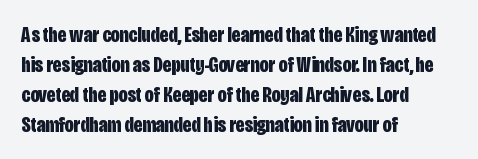
Italic: no, the glyphs are upright roman. Standard letterfit; no display-style spreading of the glyphs. Glance below the letters and you will spot only blank space. Its strokes are broad and dark, the hallmark of bold type.
